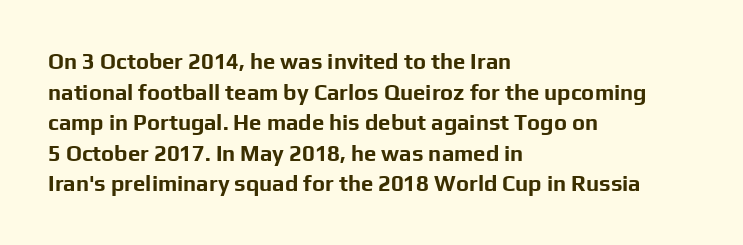
The image shows 22 px bold type, upright; set left-aligned, normal line spacing (1.39x), normal letter spacing, not underlined.
